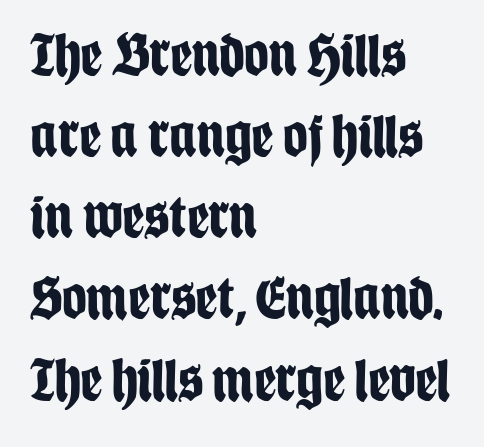
The image shows 61 px bold, condensed sans-serif type, upright; set left-aligned, normal line spacing (1.33x), normal letter spacing, not underlined; low stroke contrast and a large x-height.
